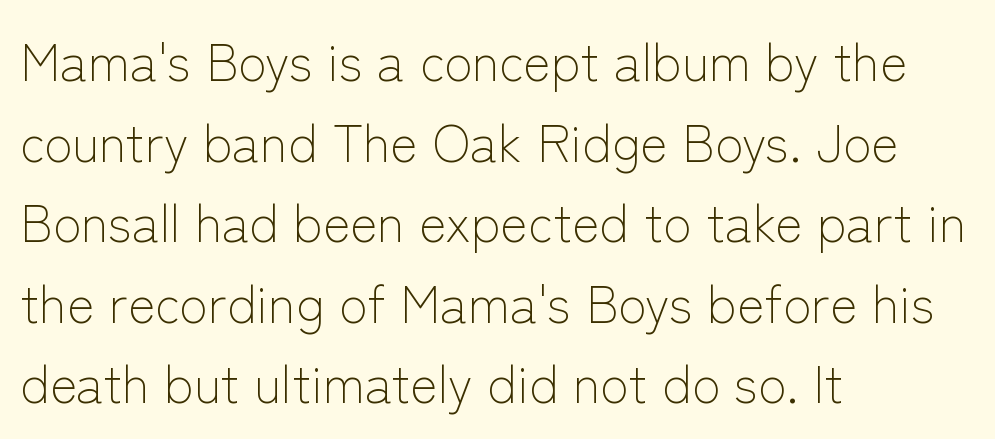
Q: Is the text bold? A: No.
Q: Is the text italic (slanted)? A: No, it is upright.
Q: Is the typeface a serif or a sans-serif typeface? A: Sans-serif.
Q: Is the text underlined? A: No.
Q: How is the paragraph aligned? A: Left-aligned.
Q: Is the spacing between letters normal or unusually wide? A: Normal.
Q: Is the spacing between lines tight, normal or loose? A: Normal.
Q: Width (condensed, normal, or wide)? A: Normal.
Q: Stroke contrast? A: Low.
Q: x-height? A: Medium.
Q: Monospaced? A: No.
